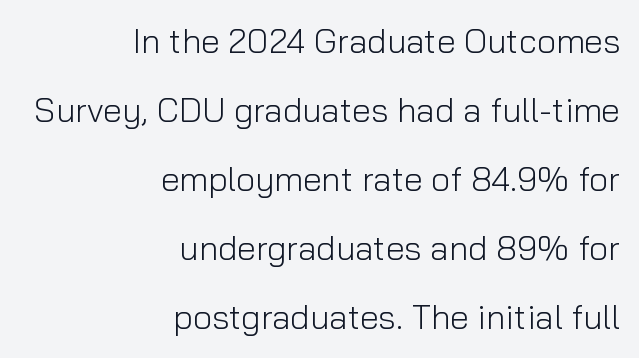
Teacher's note: observe the even right margin — that is flush-right alignment. Here the designer chose a conventional face with non-uniform glyph widths. This sample uses an upright cut, with every glyph sitting square on the baseline. Counters stay open thanks to moderate or lighter strokes. The line texture is even and compact thanks to regular tracking. Quick note: interline space is abundant.
